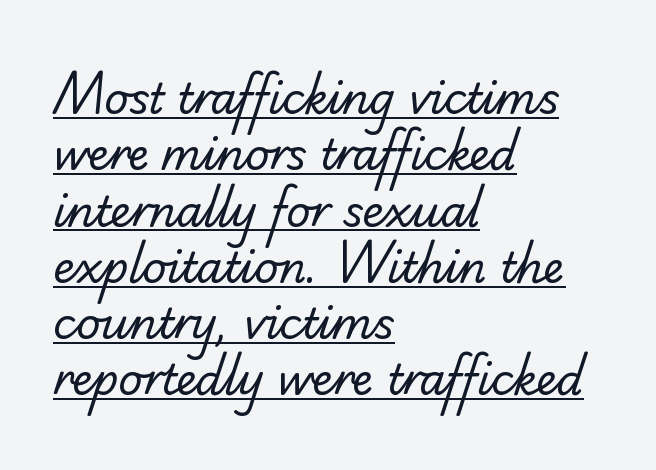
The image shows 42 px regular-weight serif type; set left-aligned, normal line spacing (1.34x), normal letter spacing, underlined; low stroke contrast and a small x-height.
